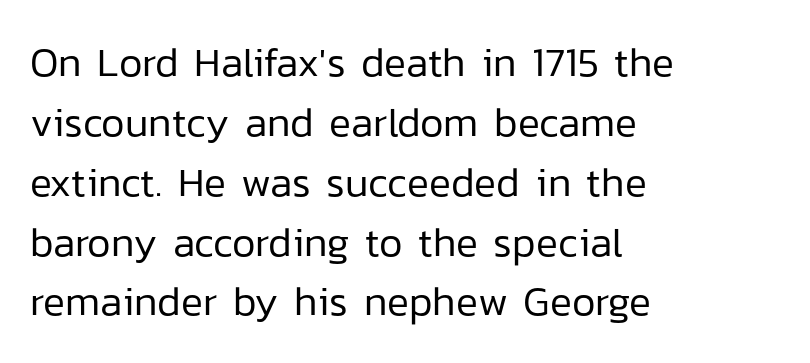
The image shows 41 px regular-weight sans-serif type, upright; set left-aligned, normal line spacing (1.46x), normal letter spacing, not underlined; low stroke contrast and a medium x-height.
